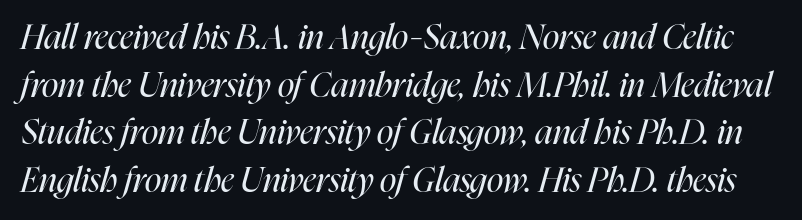
Vertical stems look standard width or narrower in stroke. Descenders hang freely into open space. Varying glyph widths throughout — classic text-font behaviour. When letters slant like this, we call the style italic. Students, observe: this is what conventionally led text looks like.
